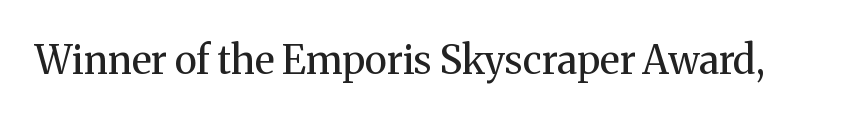
The image shows 39 px regular-weight serif type, upright; set normal letter spacing, not underlined; medium stroke contrast and a medium x-height.
